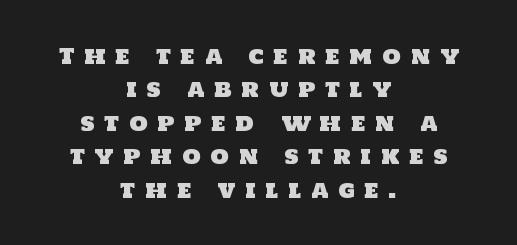
The image shows 21 px text type; set centered, normal line spacing (1.59x), unusually wide letter spacing (+0.47 em), not underlined.
